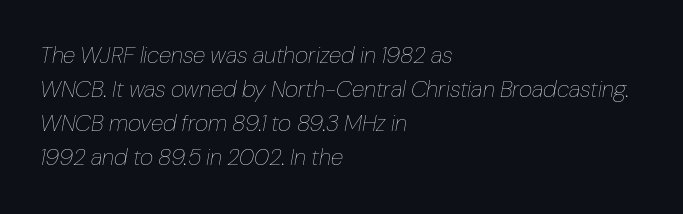
{"italic": "yes", "lean": "right", "slant_degrees": 10, "bold": "no", "underline": "no", "align": "left", "line_spacing": "normal", "line_spacing_ratio": 1.48, "letter_spacing": "normal", "letter_spacing_em": 0.0, "glyph_px": 23}
